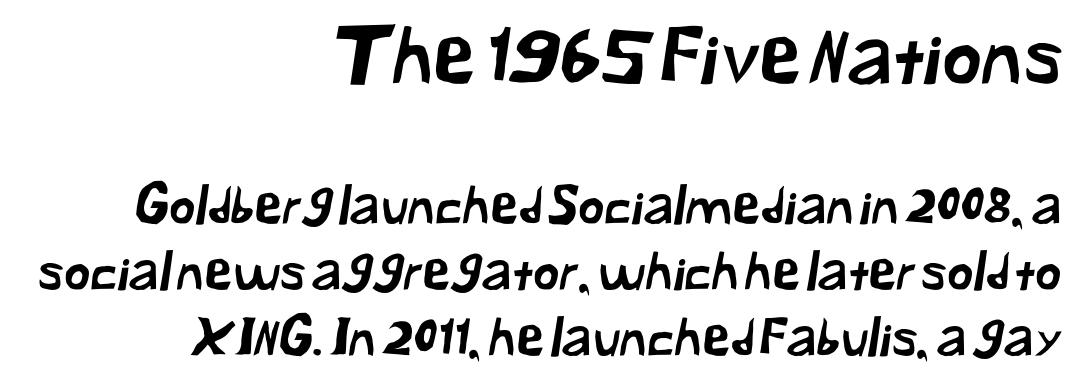
Q: Is the typeface a serif or a sans-serif typeface? A: Sans-serif.
Q: Is the text underlined? A: No.
Q: How is the paragraph aligned? A: Right-aligned.
Q: Is the spacing between letters normal or unusually wide? A: Normal.
Q: Is the spacing between lines tight, normal or loose? A: Normal.
Q: Which block of text is set in a larger size, the first (top) or the second (bottom)? A: The first (top) one.
Q: Width (condensed, normal, or wide)? A: Normal.
Q: Stroke contrast? A: Low.
Q: x-height? A: Medium.
Q: Monospaced? A: No.
